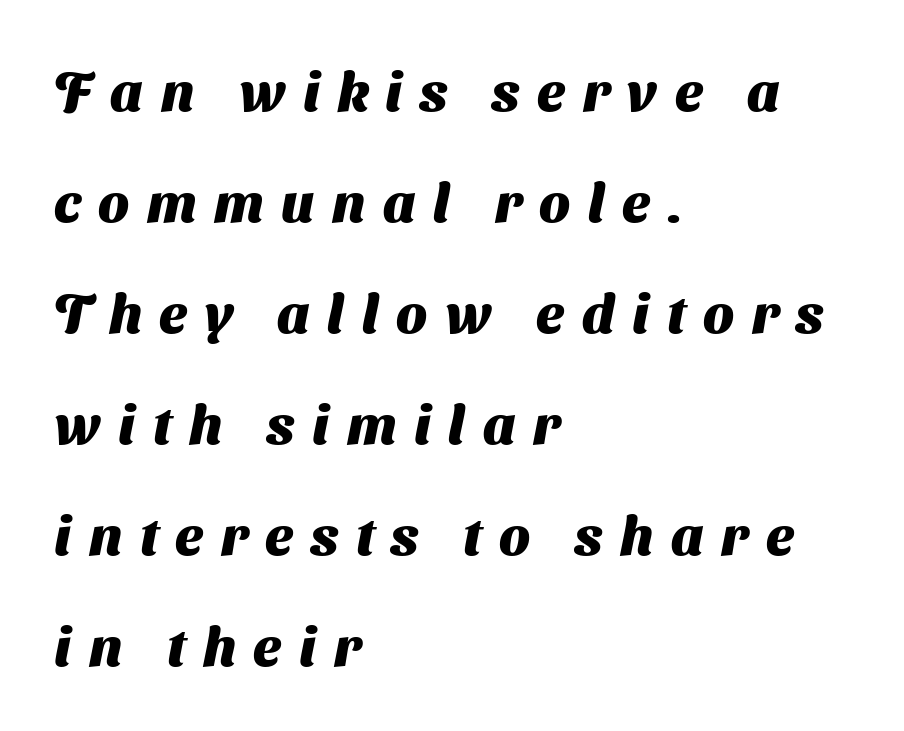
Q: Is the text bold? A: Yes.
Q: Is the typeface a serif or a sans-serif typeface? A: Sans-serif.
Q: Is the text underlined? A: No.
Q: How is the paragraph aligned? A: Left-aligned.
Q: Is the spacing between letters normal or unusually wide? A: Unusually wide.
Q: Is the spacing between lines tight, normal or loose? A: Loose.
Q: Width (condensed, normal, or wide)? A: Normal.
Q: Stroke contrast? A: Medium.
Q: x-height? A: Medium.
Q: Monospaced? A: No.
